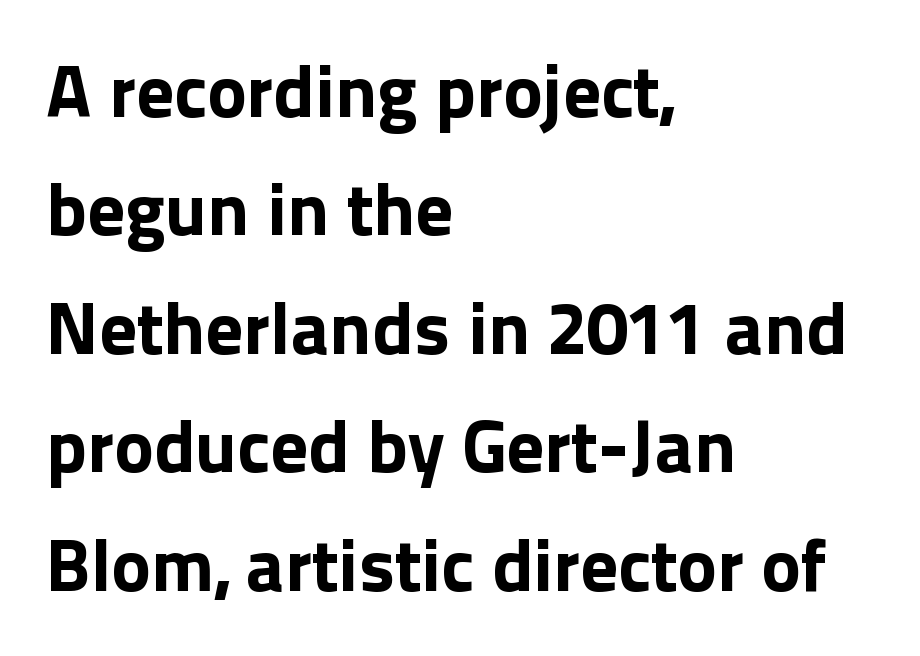
{"serif": "no", "italic": "no", "bold": "yes", "weight": "bold", "width": "normal", "x_height": "medium", "monospaced": "no", "underline": "no", "align": "left", "line_spacing": "normal", "line_spacing_ratio": 1.58, "letter_spacing": "normal", "letter_spacing_em": 0.0, "glyph_px": 75}
